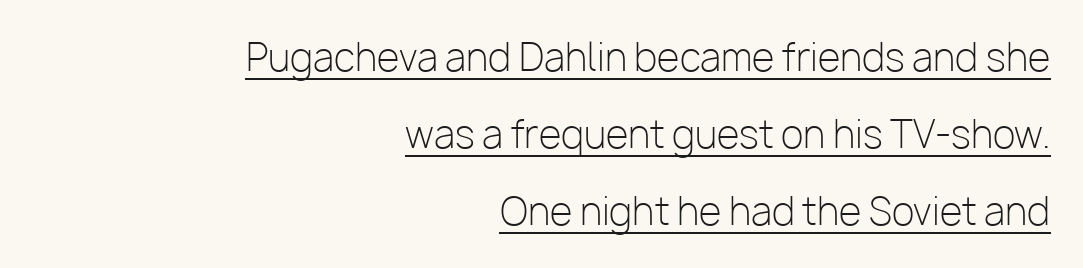
{"serif": "no", "italic": "no", "bold": "no", "weight": "light", "width": "normal", "stroke_contrast": "low", "x_height": "medium", "monospaced": "no", "underline": "yes", "align": "right", "line_spacing": "loose", "line_spacing_ratio": 2.08, "letter_spacing": "normal", "letter_spacing_em": 0.0, "glyph_px": 37}
